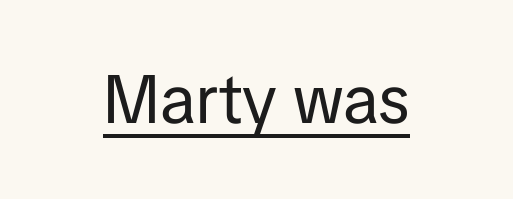
Q: Is the text bold? A: No.
Q: Is the text italic (slanted)? A: No, it is upright.
Q: Is the typeface a serif or a sans-serif typeface? A: Sans-serif.
Q: Is the text underlined? A: Yes.
Q: Is the spacing between letters normal or unusually wide? A: Normal.
Q: Width (condensed, normal, or wide)? A: Normal.
Q: Stroke contrast? A: Low.
Q: x-height? A: Medium.
Q: Monospaced? A: No.
